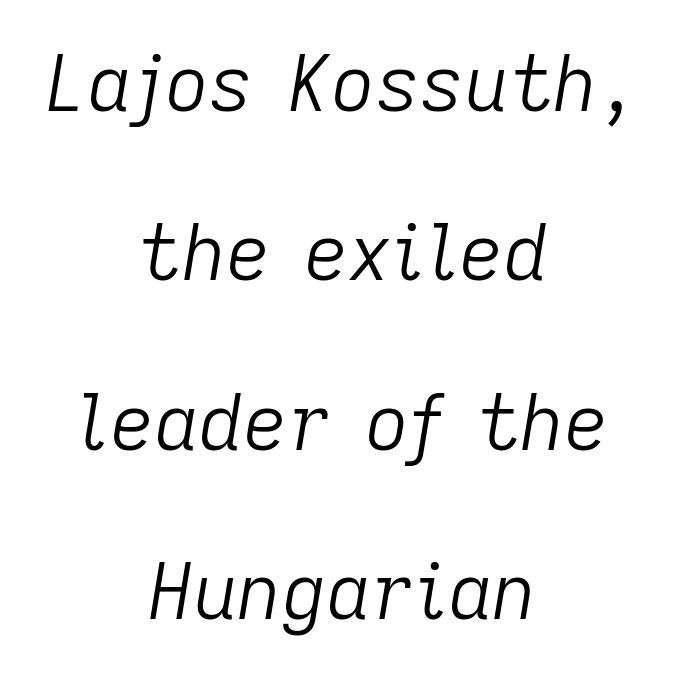
Q: Is the text bold? A: No.
Q: Is the text italic (slanted)? A: Yes, it leans right by about 9 degrees.
Q: Is the text underlined? A: No.
Q: How is the paragraph aligned? A: Centered.
Q: Is the spacing between letters normal or unusually wide? A: Normal.
Q: Is the spacing between lines tight, normal or loose? A: Loose.
Q: Width (condensed, normal, or wide)? A: Normal.
Q: Stroke contrast? A: Low.
Q: x-height? A: Medium.
Q: Monospaced? A: No.
